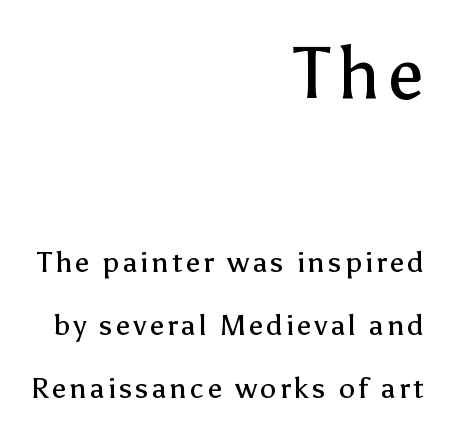
Rendered with straight, roman letterforms. Leftover space on each line is placed entirely before the opening word. Descender tails drop into unmarked territory. Line spacing here is loose.
